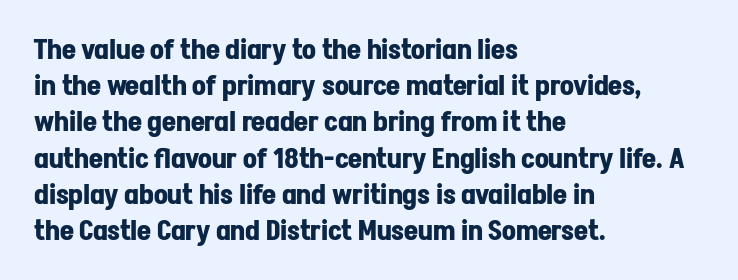
{"italic": "no", "bold": "yes", "underline": "no", "align": "left", "line_spacing": "normal", "line_spacing_ratio": 1.34, "letter_spacing": "normal", "letter_spacing_em": 0.0, "glyph_px": 27}
